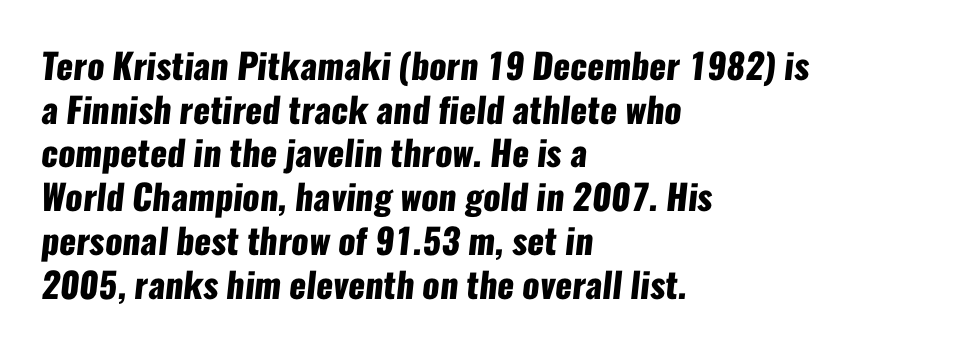
{"serif": "no", "bold": "yes", "weight": "heavy", "width": "condensed", "stroke_contrast": "low", "x_height": "medium", "monospaced": "no", "underline": "no", "align": "left", "line_spacing": "normal", "line_spacing_ratio": 1.25, "letter_spacing": "normal", "letter_spacing_em": 0.0, "glyph_px": 35}
